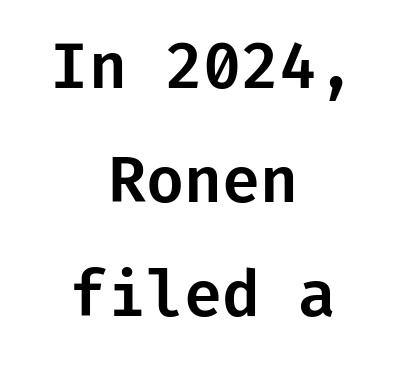
Decoration check: the copy has no underline. A roman cut, with each character standing at attention. Characters follow at the spacing the type designer built in. The typeface chosen for these lines omits serifs. Leftover space on each line is divided equally before and after the words.
